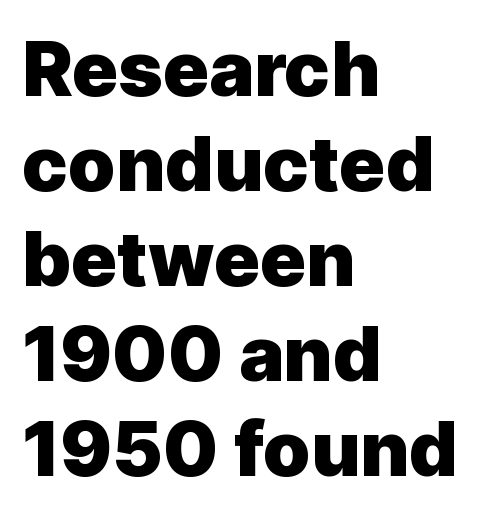
The image shows 76 px heavy sans-serif type, upright; set left-aligned, normal line spacing (1.25x), normal letter spacing, not underlined; a medium x-height.
